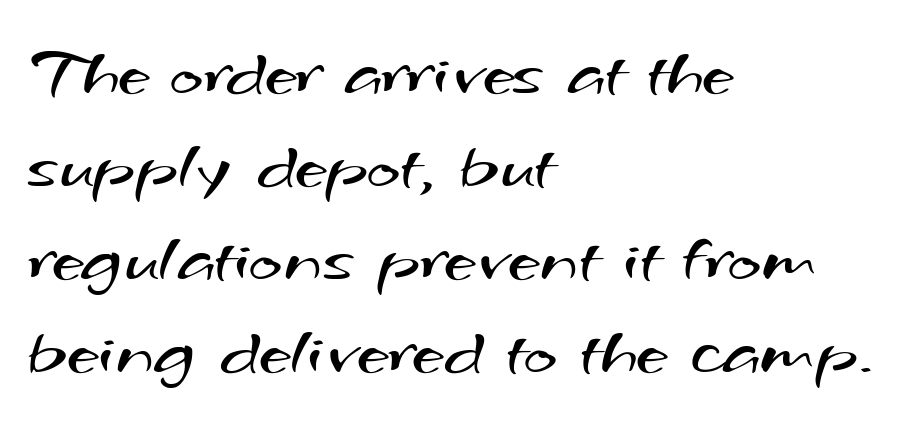
{"serif": "no", "bold": "no", "weight": "regular", "width": "wide", "stroke_contrast": "medium", "x_height": "small", "monospaced": "no", "underline": "no", "align": "left", "line_spacing": "normal", "line_spacing_ratio": 1.29, "letter_spacing": "normal", "letter_spacing_em": 0.0, "glyph_px": 72}
